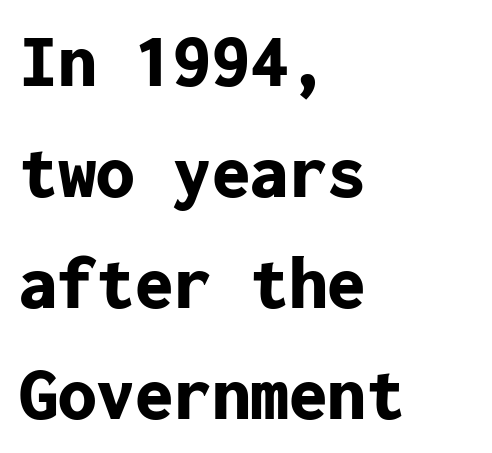
The letters march in equal steps, a hallmark of fixed-pitch type. The letters stand straight up with perfectly vertical stems. Heavy, bold letterforms. Serifs: no, the terminals of the letterforms are clean. The words here are not underlined. The rendering uses a moderate line-height, typical for paragraphs.
